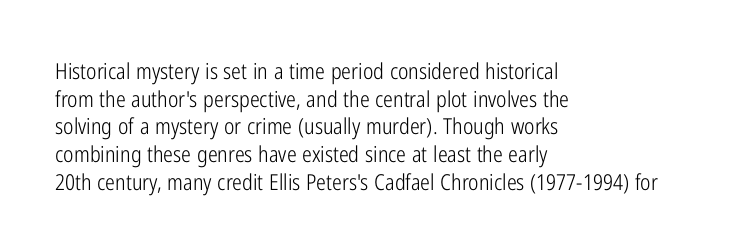
The typeface has the unassuming heft of standard copy or less. Vertical strokes here are truly vertical. A clean baseline with only descenders dipping below it. Default kerning and tracking; the words read as compact shapes.
